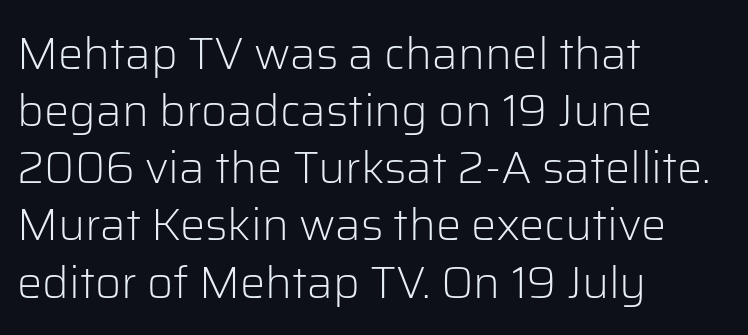
Spacing verdict: proportional, widths tailored to each character. Quick note: not italic, upright. No heavy texture on the line: the type isn't bold. Typeset ragged right — the left edge is the straight one. The tracking reads as untouched default to a designer's eye.
